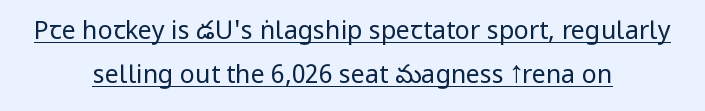
{"italic": "no", "bold": "no", "underline": "yes", "align": "center", "line_spacing_ratio": 1.77, "letter_spacing": "normal", "letter_spacing_em": 0.0, "glyph_px": 25}
